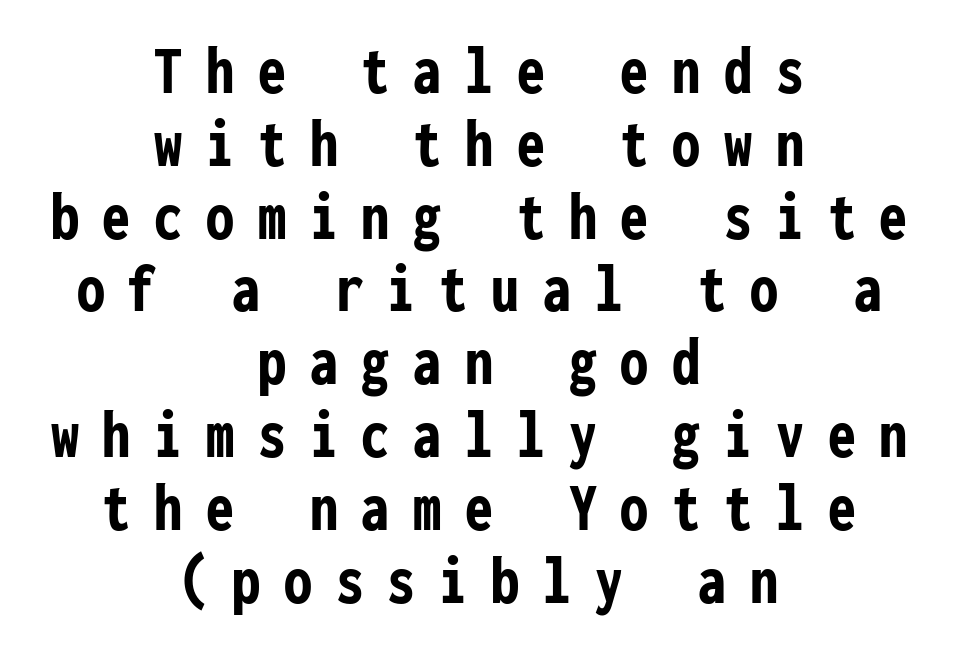
The image shows 70 px semibold, condensed sans-serif type, upright, monospaced; set centered, tight line spacing (1.04x), unusually wide letter spacing (+0.34 em), not underlined; low stroke contrast and a medium x-height.
